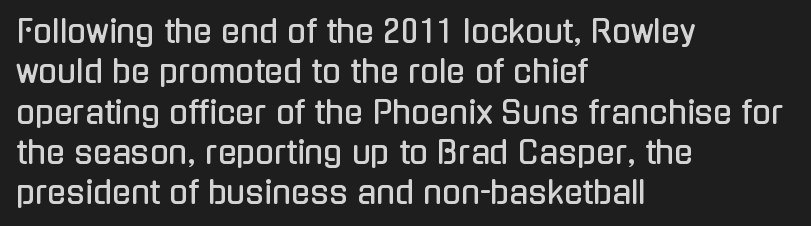
Has an underline been added? It has not. Each word holds together tightly as a unit, with standard inter-letter gaps. Baseline-to-baseline distance is the conventional proportion of letter height. Each letter's strokes conclude bluntly, with no projecting serifs. Do the characters align in a grid? No, the font is proportional. Every stem runs plumb, perpendicular to the baseline.
